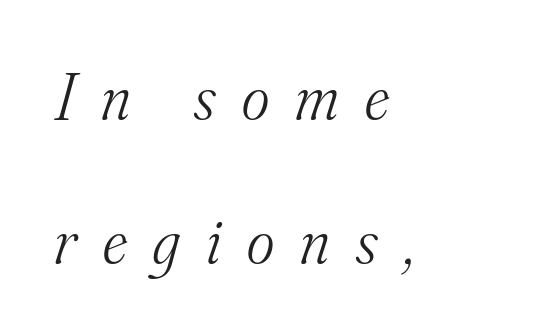
Q: Is the text bold? A: No.
Q: Is the text italic (slanted)? A: Yes, it leans right by about 16 degrees.
Q: Is the typeface a serif or a sans-serif typeface? A: Serif.
Q: Is the text underlined? A: No.
Q: How is the paragraph aligned? A: Left-aligned.
Q: Is the spacing between letters normal or unusually wide? A: Unusually wide.
Q: Is the spacing between lines tight, normal or loose? A: Loose.
Q: Width (condensed, normal, or wide)? A: Normal.
Q: Stroke contrast? A: Medium.
Q: x-height? A: Small.
Q: Monospaced? A: No.
